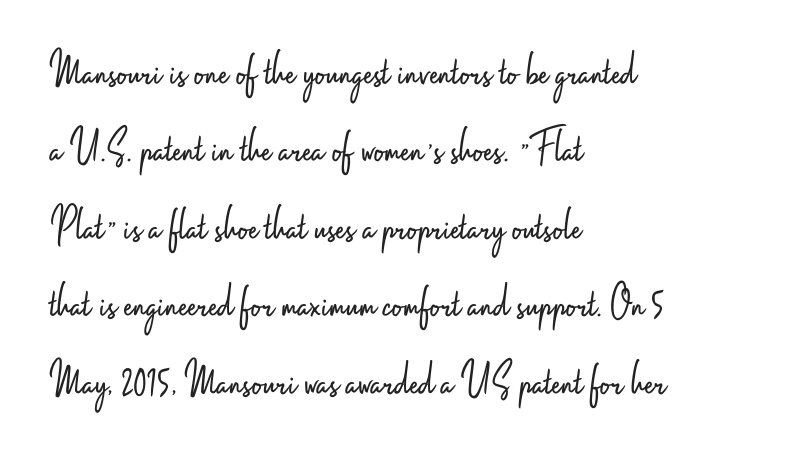
Q: Is the text bold? A: No.
Q: Is the text italic (slanted)? A: Yes.
Q: Is the typeface a serif or a sans-serif typeface? A: Sans-serif.
Q: Is the text underlined? A: No.
Q: How is the paragraph aligned? A: Left-aligned.
Q: Is the spacing between letters normal or unusually wide? A: Normal.
Q: Is the spacing between lines tight, normal or loose? A: Normal.
Q: Width (condensed, normal, or wide)? A: Condensed.
Q: Stroke contrast? A: Low.
Q: x-height? A: Small.
Q: Monospaced? A: No.
